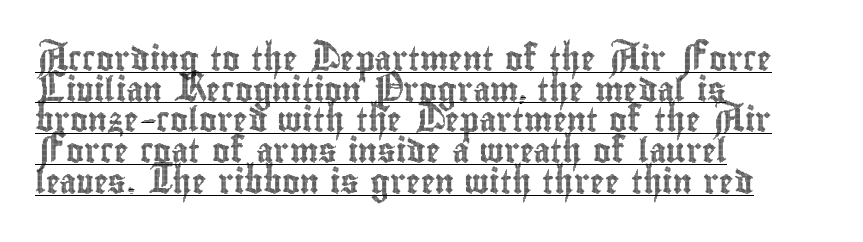
{"italic": "no", "underline": "yes", "align": "left", "line_spacing": "normal", "line_spacing_ratio": 1.28, "letter_spacing": "normal", "letter_spacing_em": 0.0, "glyph_px": 24}
